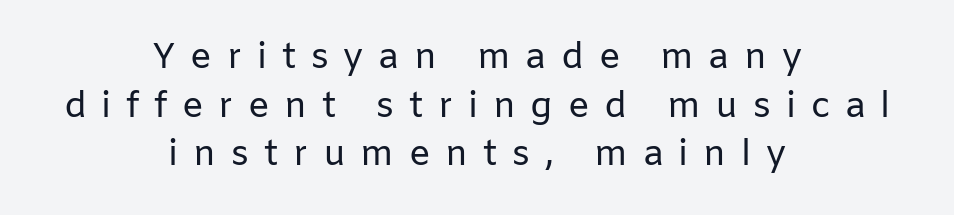
The image shows 36 px regular-weight sans-serif type, upright; set centered, normal line spacing (1.35x), unusually wide letter spacing (+0.41 em), not underlined; low stroke contrast and a medium x-height.
